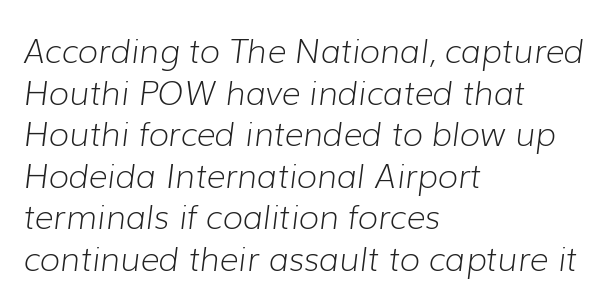
Q: Is the text bold? A: No.
Q: Is the text italic (slanted)? A: Yes, it leans right by about 7 degrees.
Q: Is the text underlined? A: No.
Q: How is the paragraph aligned? A: Left-aligned.
Q: Is the spacing between letters normal or unusually wide? A: Normal.
Q: Is the spacing between lines tight, normal or loose? A: Normal.
Q: Width (condensed, normal, or wide)? A: Normal.
Q: Stroke contrast? A: Low.
Q: x-height? A: Medium.
Q: Monospaced? A: No.
